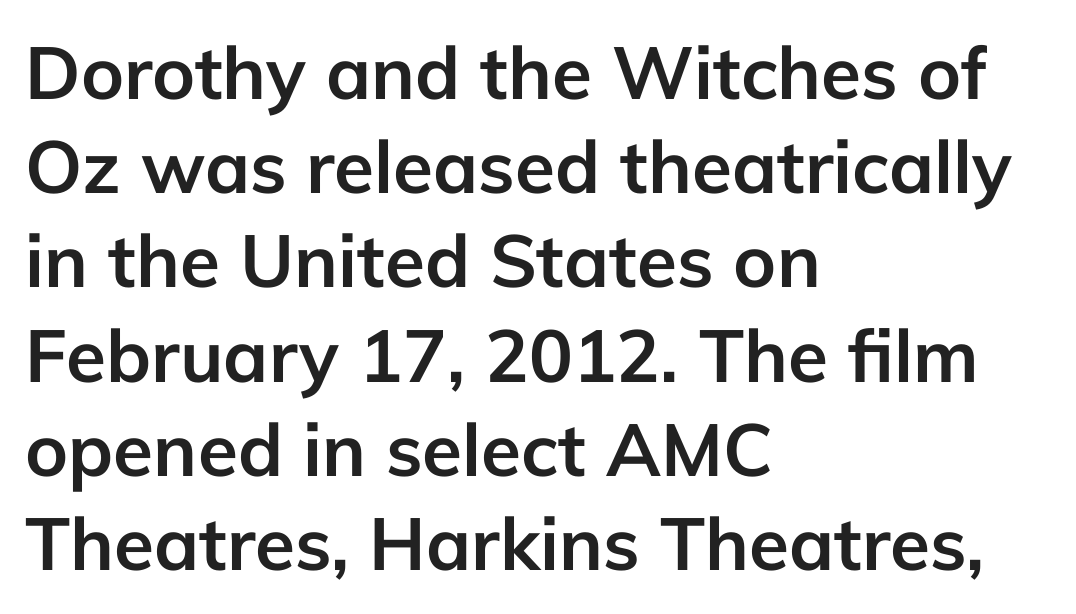
{"serif": "no", "italic": "no", "bold": "yes", "weight": "semibold", "width": "normal", "stroke_contrast": "low", "x_height": "medium", "monospaced": "no", "underline": "no", "align": "left", "line_spacing": "normal", "line_spacing_ratio": 1.29, "letter_spacing": "normal", "letter_spacing_em": 0.0, "glyph_px": 73}
